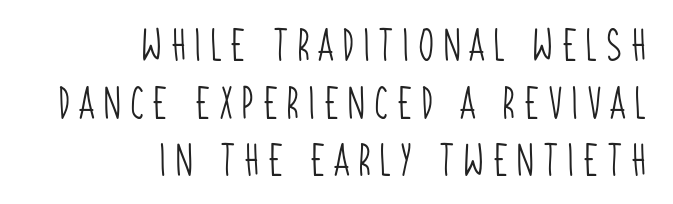
Q: Is the text bold? A: No.
Q: Is the typeface a serif or a sans-serif typeface? A: Sans-serif.
Q: Is the text underlined? A: No.
Q: How is the paragraph aligned? A: Right-aligned.
Q: Is the spacing between letters normal or unusually wide? A: Unusually wide.
Q: Width (condensed, normal, or wide)? A: Condensed.
Q: Stroke contrast? A: Low.
Q: x-height? A: Large.
Q: Monospaced? A: No.
